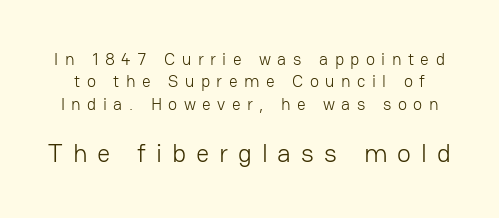
Is this a heavy cut? Hardly; it is regular or lighter. This sample uses an upright cut, with every glyph sitting square on the baseline. Baseline-to-baseline distance is the conventional proportion of letter height. Substantial extra tracking has been applied to these lines. Check the space under the baseline: it is left empty.
